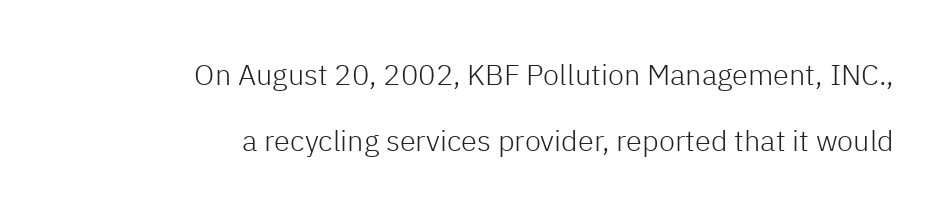
The image shows 29 px light sans-serif type, upright; set right-aligned, loose line spacing (2.28x), normal letter spacing, not underlined; low stroke contrast and a medium x-height.
